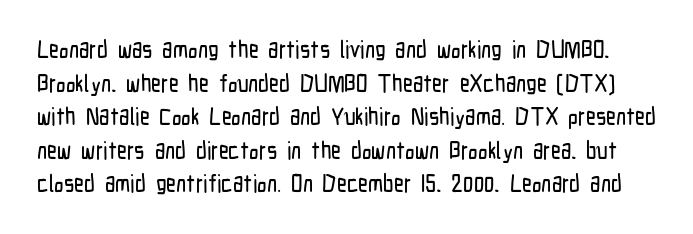
The image shows 24 px text type, upright; set normal line spacing (1.4x), normal letter spacing, not underlined.
